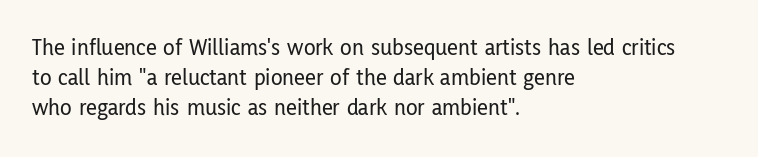
{"italic": "no", "underline": "no", "align": "left", "line_spacing_ratio": 1.24, "letter_spacing": "normal", "letter_spacing_em": 0.0, "glyph_px": 24}
